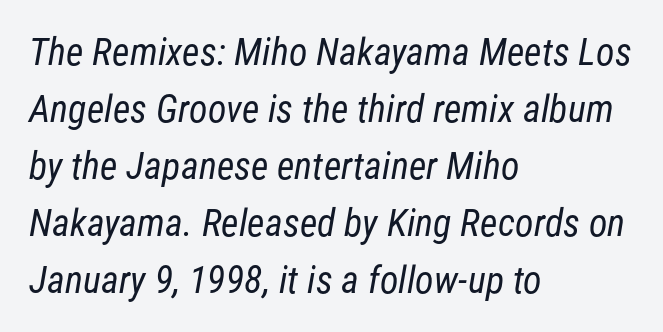
Q: Is the text bold? A: No.
Q: Is the typeface a serif or a sans-serif typeface? A: Sans-serif.
Q: Is the text underlined? A: No.
Q: How is the paragraph aligned? A: Left-aligned.
Q: Is the spacing between letters normal or unusually wide? A: Normal.
Q: Is the spacing between lines tight, normal or loose? A: Normal.
Q: Width (condensed, normal, or wide)? A: Condensed.
Q: Stroke contrast? A: Low.
Q: x-height? A: Medium.
Q: Monospaced? A: No.
